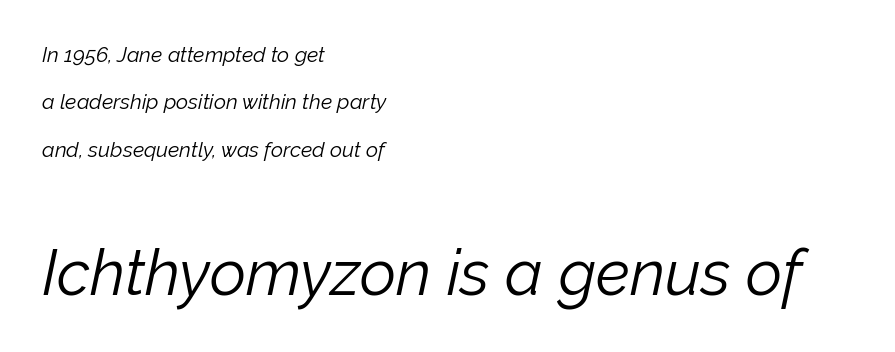
A typesetter would call this proportional, since set widths differ per character. You can tell it's italic because the verticals aren't actually vertical. Reading down the block, your eye returns to a fixed left position each line. Note: smaller setting up top, larger setting below.
